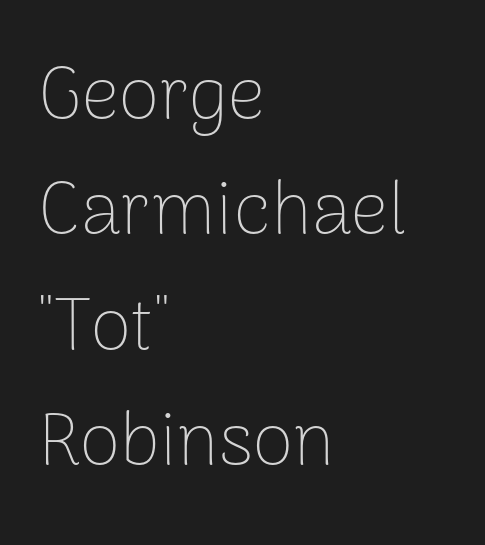
The image shows 74 px thin sans-serif type, upright; set left-aligned, normal line spacing (1.56x), normal letter spacing, not underlined; low stroke contrast and a medium x-height.
